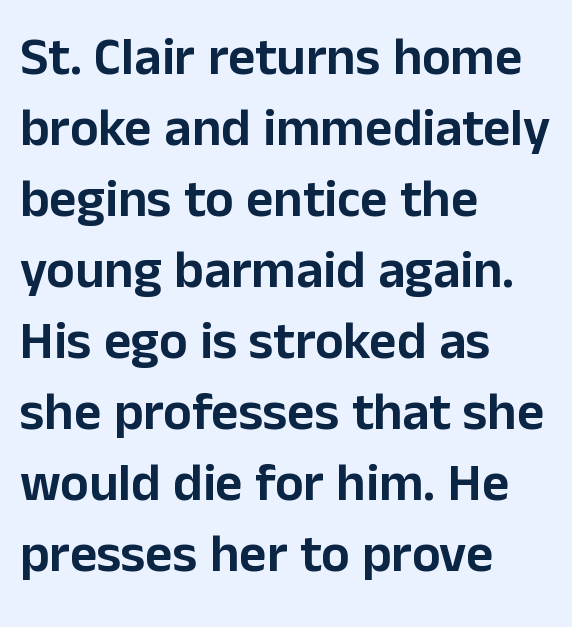
The image shows 53 px sans-serif type, upright; set left-aligned, normal line spacing (1.34x), normal letter spacing, not underlined; low stroke contrast and a medium x-height.
